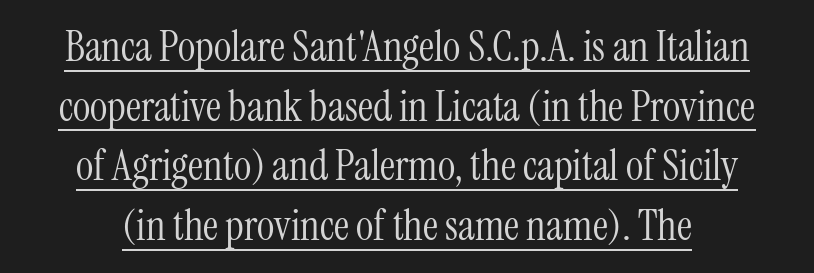
Q: Is the text bold? A: No.
Q: Is the text italic (slanted)? A: No, it is upright.
Q: Is the typeface a serif or a sans-serif typeface? A: Serif.
Q: Is the text underlined? A: Yes.
Q: Is the spacing between letters normal or unusually wide? A: Normal.
Q: Is the spacing between lines tight, normal or loose? A: Normal.
Q: Width (condensed, normal, or wide)? A: Condensed.
Q: Stroke contrast? A: Medium.
Q: x-height? A: Medium.
Q: Monospaced? A: No.
